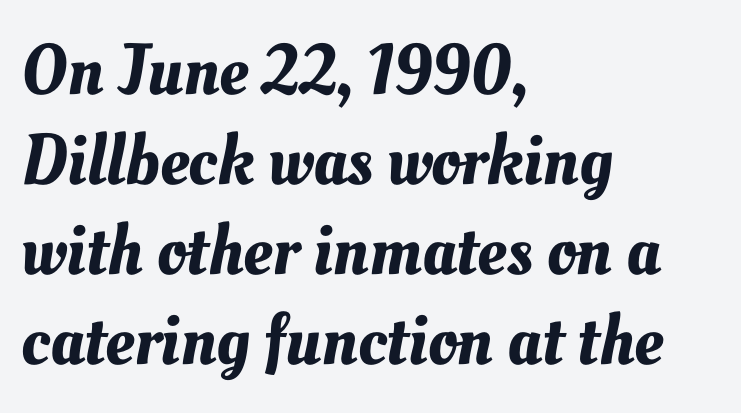
{"width": "normal", "stroke_contrast": "medium", "x_height": "small", "monospaced": "no", "underline": "no", "align": "left", "line_spacing": "normal", "line_spacing_ratio": 1.25, "letter_spacing": "normal", "letter_spacing_em": 0.0, "glyph_px": 72}
